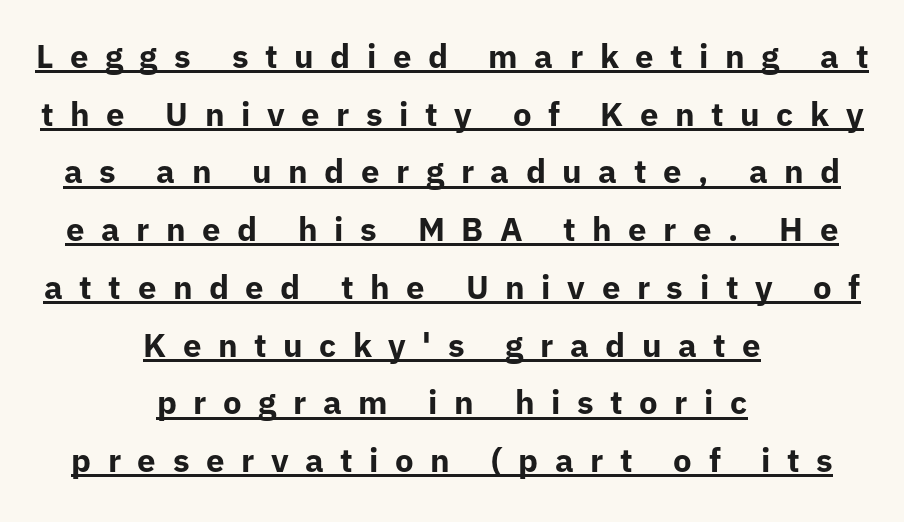
Each letter's strokes conclude bluntly, with no projecting serifs. Looks like someone drew a line under every word here. There is plenty of visible air inserted between adjacent glyphs. The glyphs have the mass of a bold cut.
